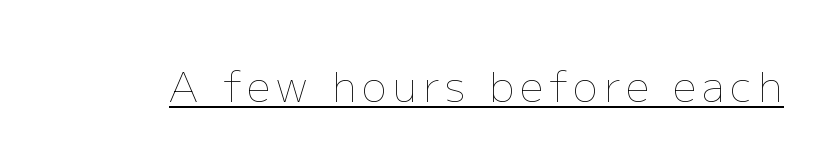
Q: Is the text bold? A: No.
Q: Is the text italic (slanted)? A: No, it is upright.
Q: Is the text underlined? A: Yes.
Q: Width (condensed, normal, or wide)? A: Normal.
Q: Stroke contrast? A: Low.
Q: x-height? A: Medium.
Q: Monospaced? A: No.
